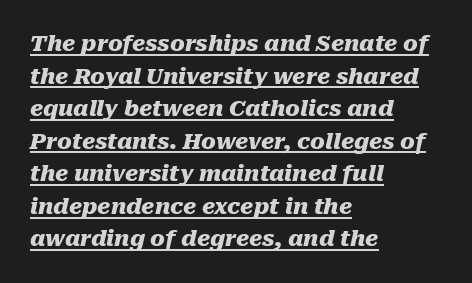
{"italic": "yes", "lean": "right", "slant_degrees": 10, "bold": "yes", "underline": "yes", "align": "left", "line_spacing": "normal", "line_spacing_ratio": 1.48, "letter_spacing": "normal", "letter_spacing_em": 0.0, "glyph_px": 22}
